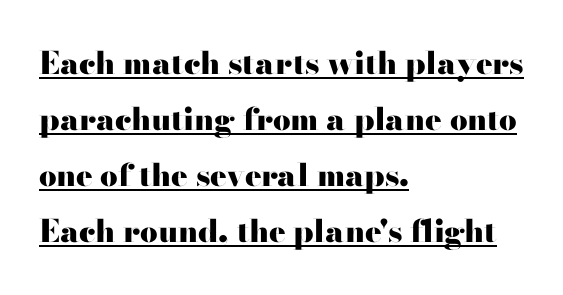
{"serif": "yes", "italic": "no", "bold": "yes", "weight": "heavy", "width": "wide", "stroke_contrast": "high", "x_height": "small", "monospaced": "no", "underline": "yes", "align": "left", "line_spacing_ratio": 1.81, "letter_spacing": "normal", "letter_spacing_em": 0.0, "glyph_px": 31}
